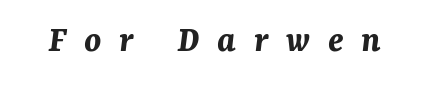
{"italic": "yes", "lean": "right", "slant_degrees": 7, "bold": "yes", "weight": "bold", "width": "normal", "stroke_contrast": "medium", "x_height": "medium", "monospaced": "no", "underline": "no", "letter_spacing": "wide", "letter_spacing_em": 0.47, "glyph_px": 38}
